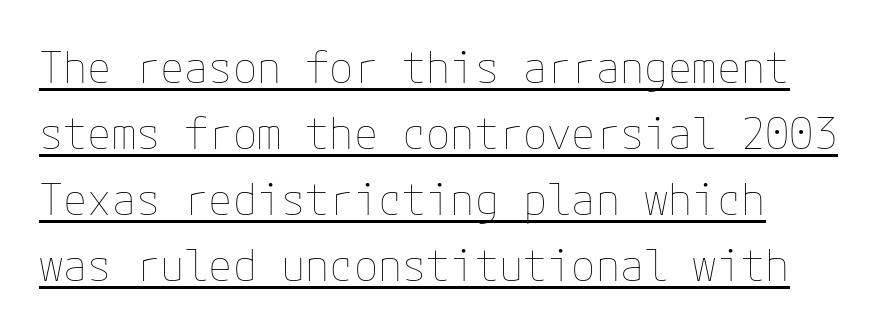
Q: Is the text bold? A: No.
Q: Is the text italic (slanted)? A: No, it is upright.
Q: Is the text underlined? A: Yes.
Q: How is the paragraph aligned? A: Left-aligned.
Q: Is the spacing between letters normal or unusually wide? A: Normal.
Q: Is the spacing between lines tight, normal or loose? A: Normal.
Q: Width (condensed, normal, or wide)? A: Normal.
Q: Stroke contrast? A: Low.
Q: x-height? A: Medium.
